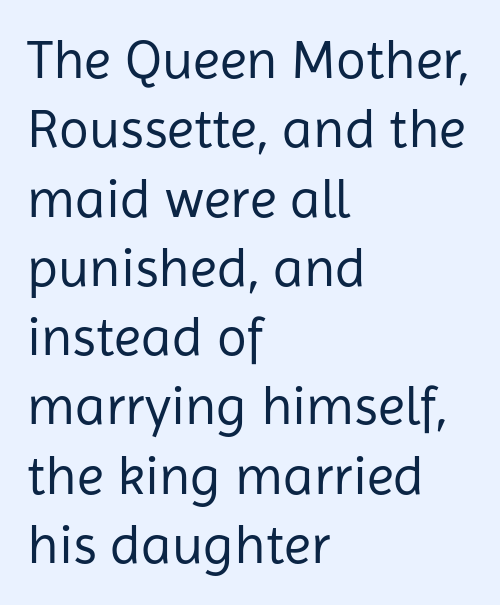
Q: Is the text bold? A: No.
Q: Is the text italic (slanted)? A: No, it is upright.
Q: Is the typeface a serif or a sans-serif typeface? A: Sans-serif.
Q: Is the text underlined? A: No.
Q: How is the paragraph aligned? A: Left-aligned.
Q: Is the spacing between letters normal or unusually wide? A: Normal.
Q: Is the spacing between lines tight, normal or loose? A: Normal.
Q: Width (condensed, normal, or wide)? A: Normal.
Q: Stroke contrast? A: Low.
Q: x-height? A: Medium.
Q: Monospaced? A: No.
